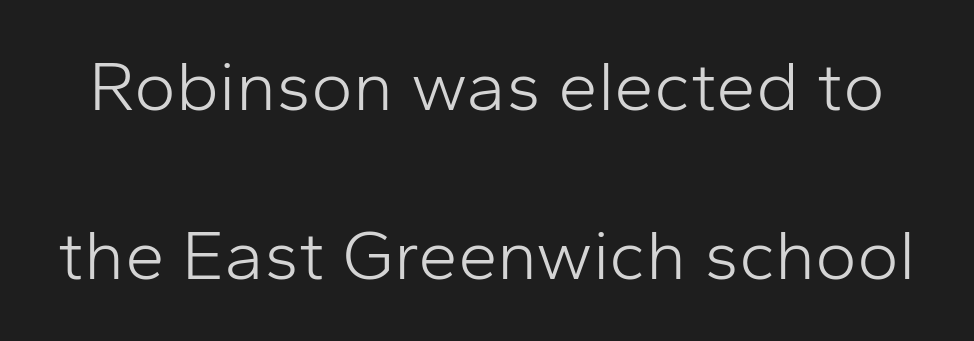
Q: Is the text bold? A: No.
Q: Is the text italic (slanted)? A: No, it is upright.
Q: Is the typeface a serif or a sans-serif typeface? A: Sans-serif.
Q: Is the text underlined? A: No.
Q: Is the spacing between letters normal or unusually wide? A: Normal.
Q: Is the spacing between lines tight, normal or loose? A: Loose.
Q: Width (condensed, normal, or wide)? A: Normal.
Q: Stroke contrast? A: Low.
Q: x-height? A: Medium.
Q: Monospaced? A: No.
